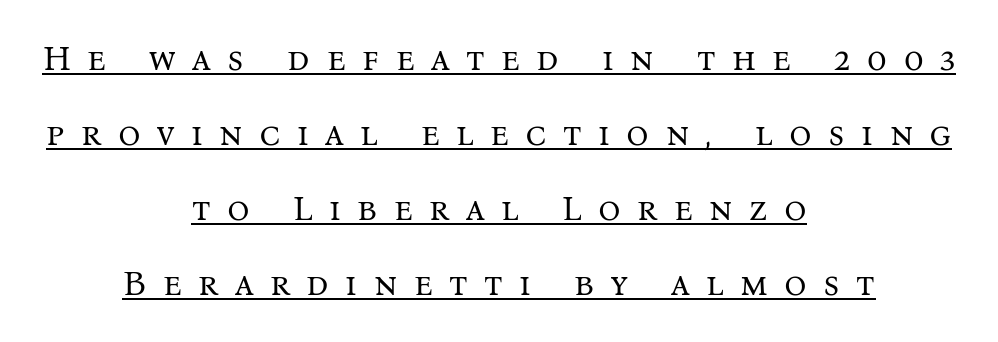
{"serif": "yes", "italic": "no", "bold": "no", "weight": "regular", "width": "normal", "stroke_contrast": "medium", "x_height": "medium", "monospaced": "no", "underline": "yes", "align": "center", "line_spacing": "loose", "line_spacing_ratio": 2.14, "letter_spacing": "wide", "letter_spacing_em": 0.47, "glyph_px": 35}
